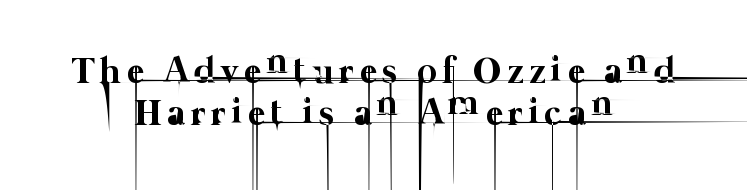
{"bold": "no", "weight": "thin", "width": "normal", "stroke_contrast": "low", "x_height": "medium", "monospaced": "no", "underline": "no", "align": "center", "line_spacing": "tight", "line_spacing_ratio": 1.13, "glyph_px": 37}
